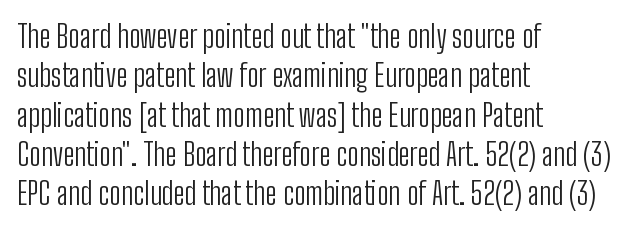
No feet cap the strokes, marking this as sans-serif type. No extra ink here — the face is not bold. The rendering uses natural spacing where letterforms have individual widths. Each row of text sits above clean, open space.
